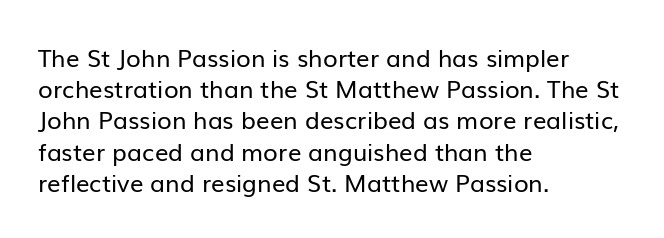
{"italic": "no", "bold": "no", "underline": "no", "align": "left", "line_spacing": "normal", "line_spacing_ratio": 1.3, "letter_spacing": "normal", "letter_spacing_em": 0.0, "glyph_px": 24}
